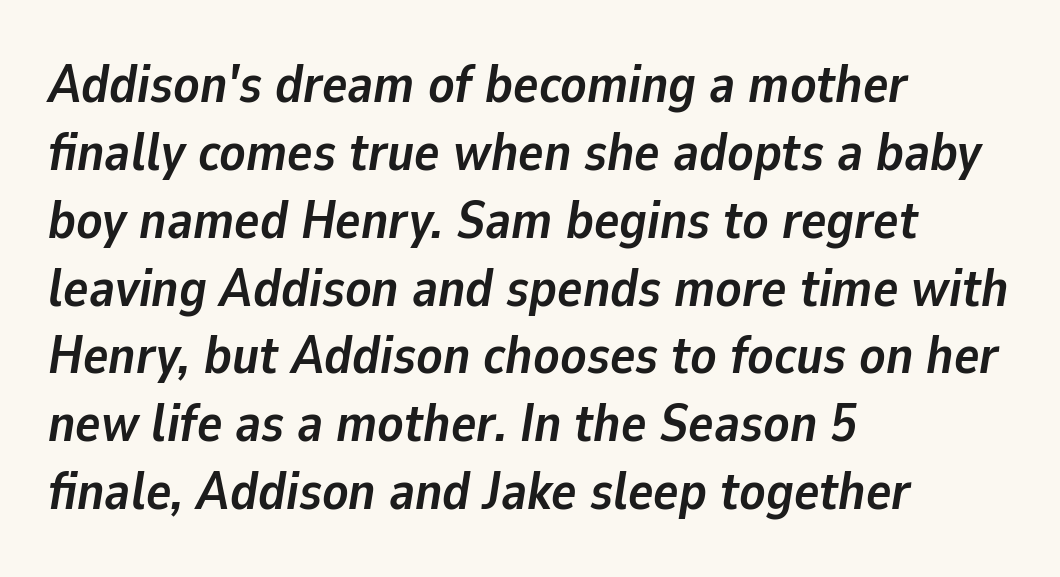
The image shows 53 px semibold type, italic (leaning right); set left-aligned, normal line spacing (1.28x), normal letter spacing, not underlined; low stroke contrast and a medium x-height.
